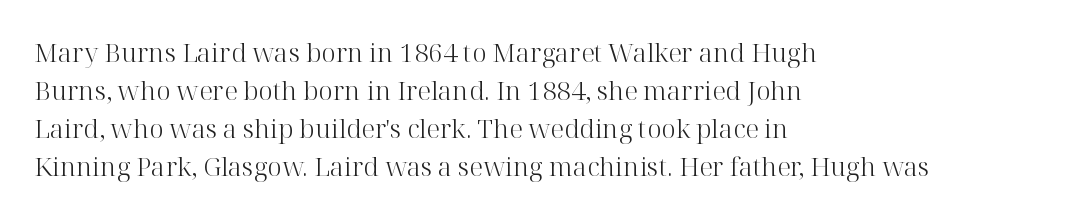
Q: Is the text bold? A: No.
Q: Is the text italic (slanted)? A: No, it is upright.
Q: Is the text underlined? A: No.
Q: How is the paragraph aligned? A: Left-aligned.
Q: Is the spacing between letters normal or unusually wide? A: Normal.
Q: Is the spacing between lines tight, normal or loose? A: Normal.
